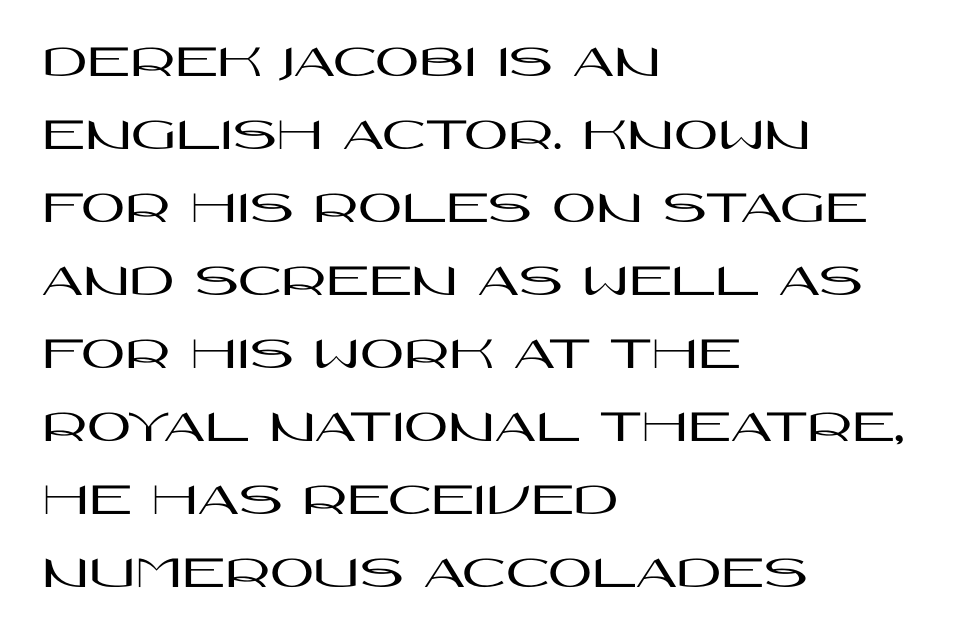
{"serif": "no", "italic": "no", "width": "wide", "stroke_contrast": "high", "x_height": "large", "monospaced": "no", "underline": "no", "align": "left", "line_spacing": "normal", "line_spacing_ratio": 1.52, "letter_spacing": "normal", "letter_spacing_em": 0.0, "glyph_px": 48}
